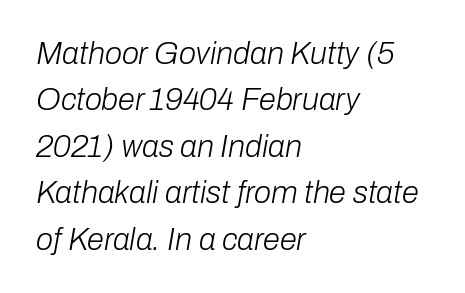
{"italic": "yes", "lean": "right", "slant_degrees": 10, "bold": "no", "weight": "light", "width": "normal", "stroke_contrast": "low", "x_height": "medium", "monospaced": "no", "underline": "no", "align": "left", "line_spacing": "normal", "line_spacing_ratio": 1.5, "letter_spacing": "normal", "letter_spacing_em": 0.0, "glyph_px": 31}
